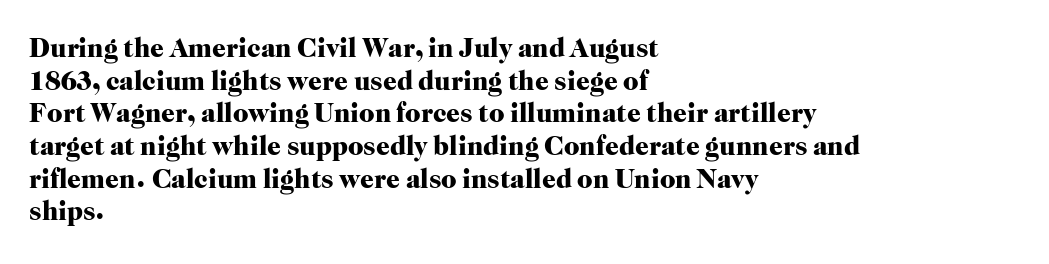
The image shows 27 px bold type, upright; set left-aligned, line spacing 1.21x, normal letter spacing, not underlined.
